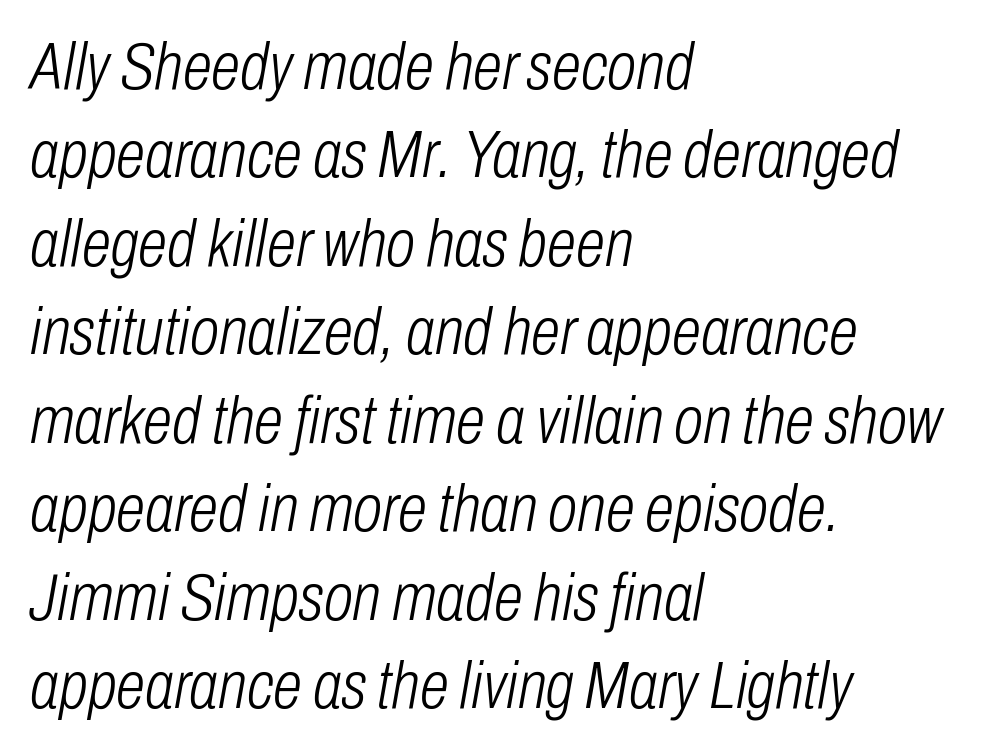
The image shows 67 px light, condensed type, italic (leaning right); set left-aligned, normal line spacing (1.32x), normal letter spacing, not underlined; low stroke contrast and a medium x-height.
